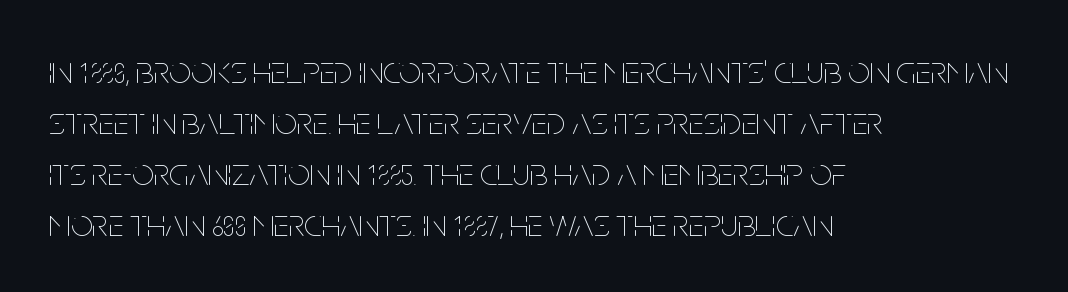
{"italic": "no", "bold": "no", "weight": "thin", "width": "condensed", "stroke_contrast": "low", "x_height": "large", "monospaced": "no", "underline": "no", "align": "left", "line_spacing": "normal", "line_spacing_ratio": 1.31, "letter_spacing": "normal", "letter_spacing_em": 0.0, "glyph_px": 39}
